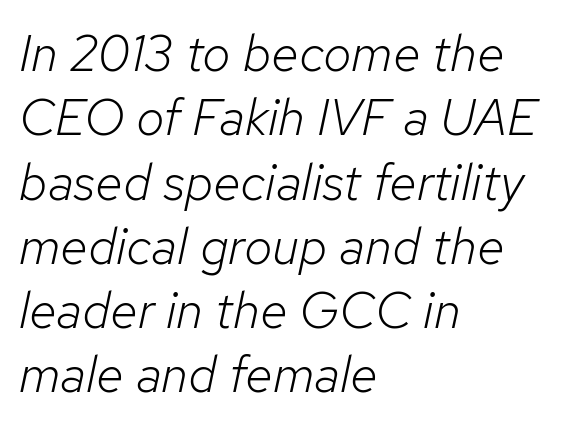
The passage is arranged the way most books set body copy — flush left. A normal amount of white space separates one row of letters from the next. Bare-footed words on every line. No heavy texture on the line: the type isn't bold. The letters are slanted; this is an italic face. The letterforms sit shoulder to shoulder at normal distance.
